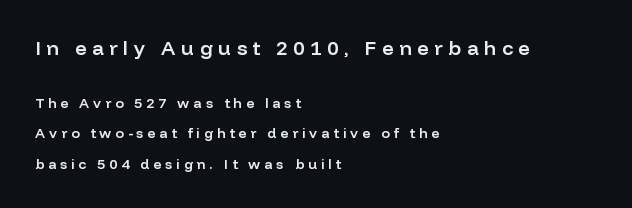
The image shows 20 px text type, upright; set left-aligned, loose line spacing (2.16x), unusually wide letter spacing (+0.28 em), not underlined; the first (top) block is 1.43x larger.
